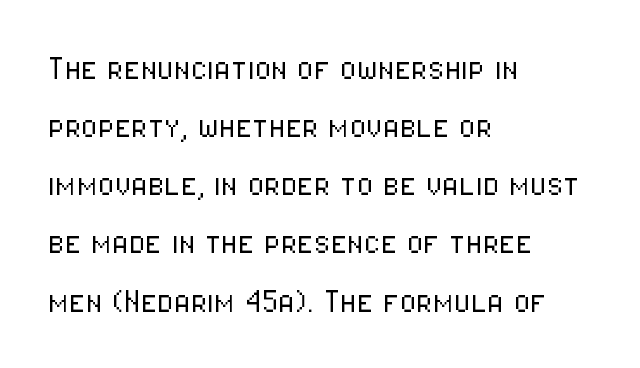
Q: Is the text bold? A: No.
Q: Is the text italic (slanted)? A: No, it is upright.
Q: Is the typeface a serif or a sans-serif typeface? A: Sans-serif.
Q: Is the text underlined? A: No.
Q: How is the paragraph aligned? A: Left-aligned.
Q: Is the spacing between letters normal or unusually wide? A: Normal.
Q: Is the spacing between lines tight, normal or loose? A: Normal.
Q: Width (condensed, normal, or wide)? A: Condensed.
Q: Stroke contrast? A: Low.
Q: x-height? A: Medium.
Q: Monospaced? A: No.
